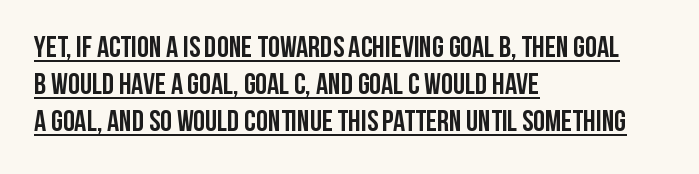
Q: Is the text bold? A: Yes.
Q: Is the text italic (slanted)? A: No, it is upright.
Q: Is the typeface a serif or a sans-serif typeface? A: Sans-serif.
Q: Is the text underlined? A: Yes.
Q: How is the paragraph aligned? A: Left-aligned.
Q: Is the spacing between letters normal or unusually wide? A: Normal.
Q: Width (condensed, normal, or wide)? A: Condensed.
Q: Stroke contrast? A: Low.
Q: x-height? A: Large.
Q: Monospaced? A: No.
